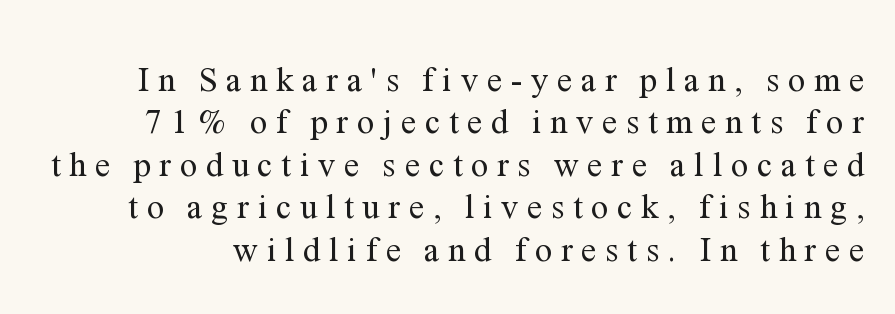
{"serif": "yes", "italic": "no", "bold": "no", "weight": "regular", "width": "normal", "stroke_contrast": "medium", "x_height": "medium", "monospaced": "no", "underline": "no", "line_spacing": "normal", "line_spacing_ratio": 1.25, "letter_spacing": "wide", "letter_spacing_em": 0.26, "glyph_px": 34}
